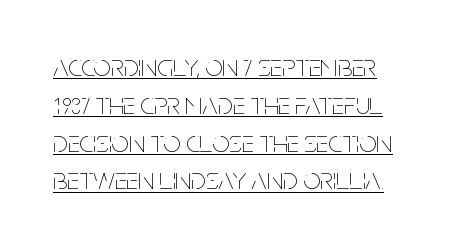
{"italic": "no", "bold": "no", "weight": "thin", "width": "condensed", "stroke_contrast": "low", "x_height": "large", "monospaced": "no", "underline": "yes", "line_spacing_ratio": 1.22, "letter_spacing": "normal", "letter_spacing_em": 0.0, "glyph_px": 31}
